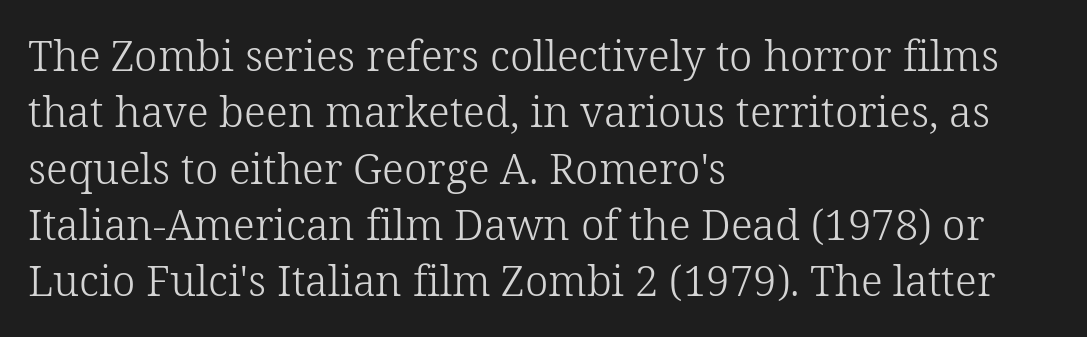
Q: Is the text bold? A: No.
Q: Is the text italic (slanted)? A: No, it is upright.
Q: Is the typeface a serif or a sans-serif typeface? A: Serif.
Q: Is the text underlined? A: No.
Q: How is the paragraph aligned? A: Left-aligned.
Q: Is the spacing between letters normal or unusually wide? A: Normal.
Q: Is the spacing between lines tight, normal or loose? A: Normal.
Q: Width (condensed, normal, or wide)? A: Normal.
Q: Stroke contrast? A: Low.
Q: x-height? A: Medium.
Q: Monospaced? A: No.
